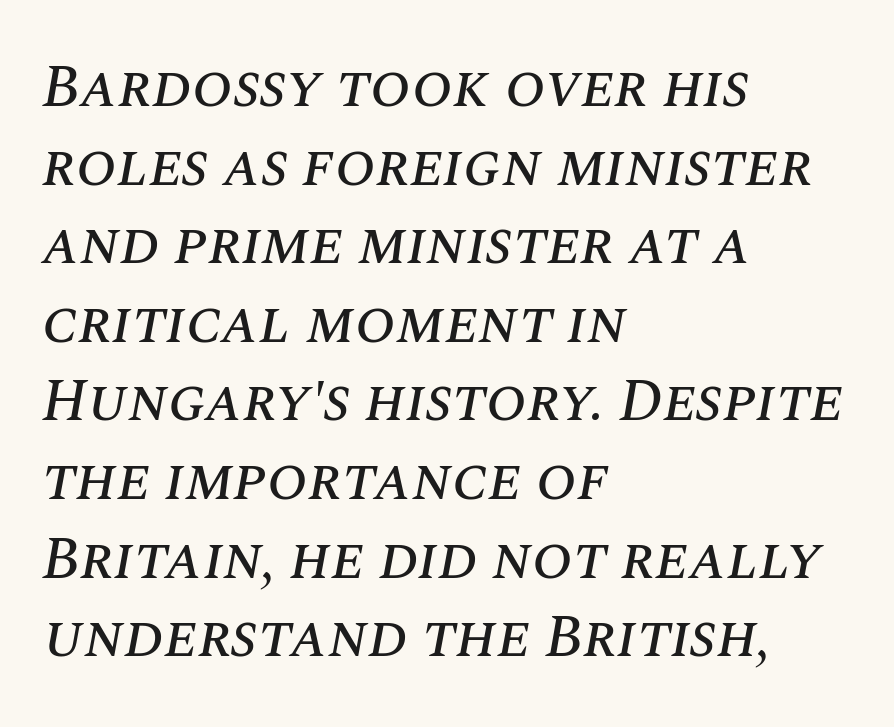
{"italic": "yes", "lean": "right", "slant_degrees": 10, "width": "normal", "stroke_contrast": "medium", "x_height": "large", "monospaced": "no", "underline": "no", "align": "left", "line_spacing": "normal", "line_spacing_ratio": 1.31, "letter_spacing": "normal", "letter_spacing_em": 0.0, "glyph_px": 60}
